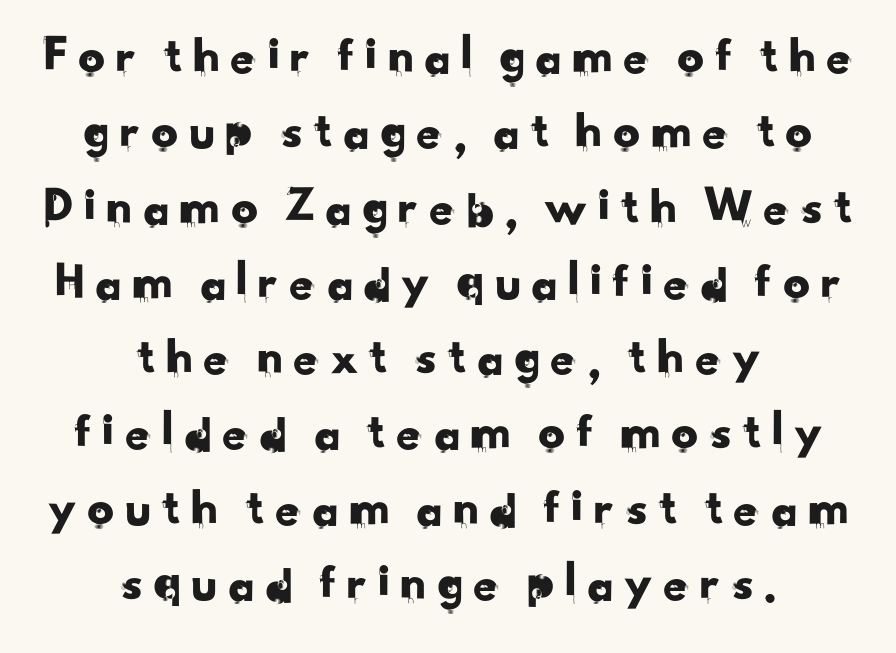
{"serif": "no", "width": "normal", "stroke_contrast": "low", "x_height": "small", "monospaced": "no", "underline": "no", "align": "center", "line_spacing": "normal", "line_spacing_ratio": 1.42, "glyph_px": 53}
